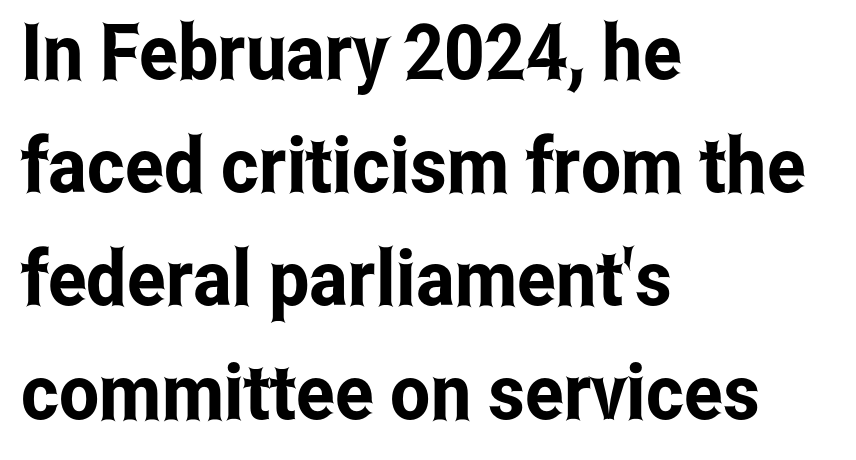
{"serif": "no", "italic": "no", "width": "condensed", "stroke_contrast": "low", "x_height": "medium", "monospaced": "no", "underline": "no", "align": "left", "line_spacing": "normal", "line_spacing_ratio": 1.47, "letter_spacing": "normal", "letter_spacing_em": 0.0, "glyph_px": 77}
